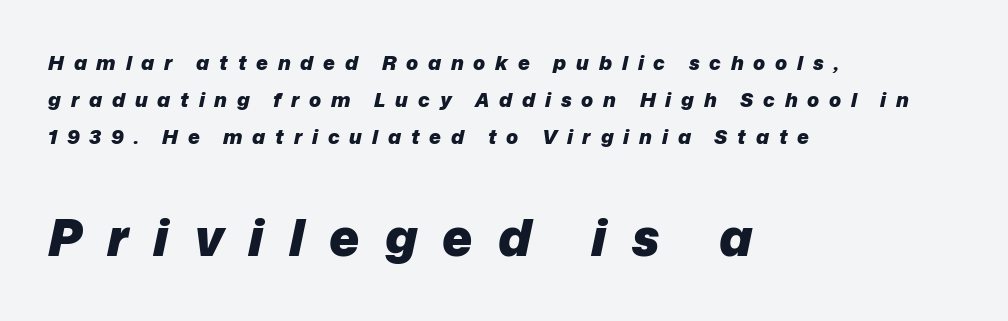
The glyphs look as if they've been sheared to an angle. The passage shown is emphatically bold. Plain, unruled lines of type. The passage shown is typed in a proportional face where columns would drift. Words appear elongated and porous because spacing is wide.
